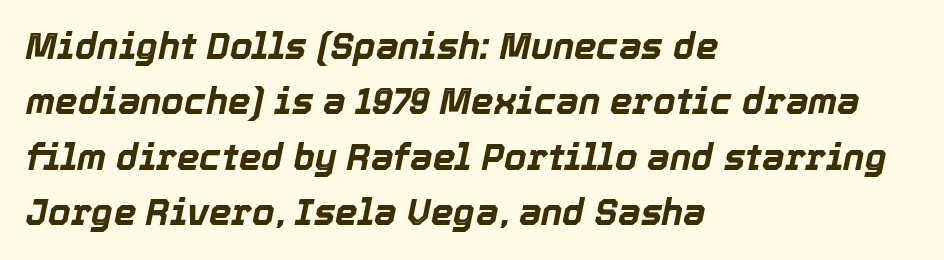
The image shows 36 px bold type, italic (leaning right); set left-aligned, normal line spacing (1.54x), normal letter spacing, not underlined; a medium x-height.
